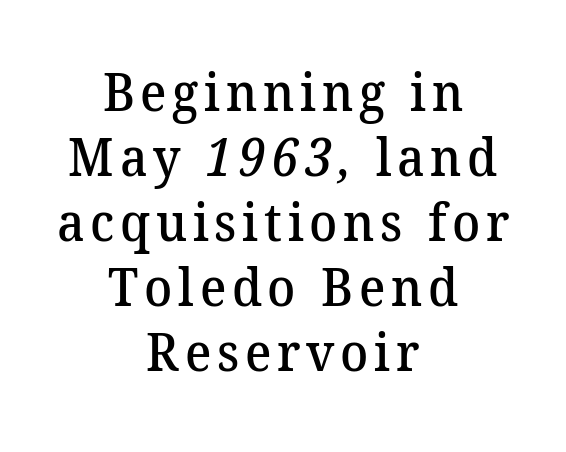
{"serif": "yes", "bold": "semi", "weight": "semibold", "width": "normal", "stroke_contrast": "medium", "x_height": "medium", "monospaced": "no", "underline": "no", "align": "center", "line_spacing": "normal", "line_spacing_ratio": 1.25, "glyph_px": 52}
